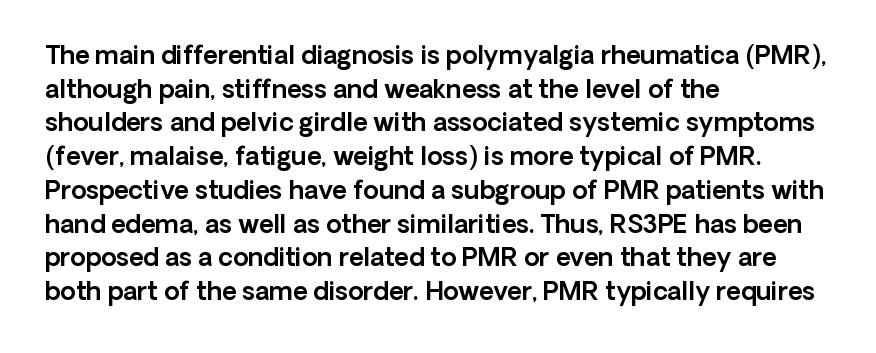
The image shows 25 px text type, upright; set left-aligned, normal line spacing (1.35x), normal letter spacing, not underlined.
